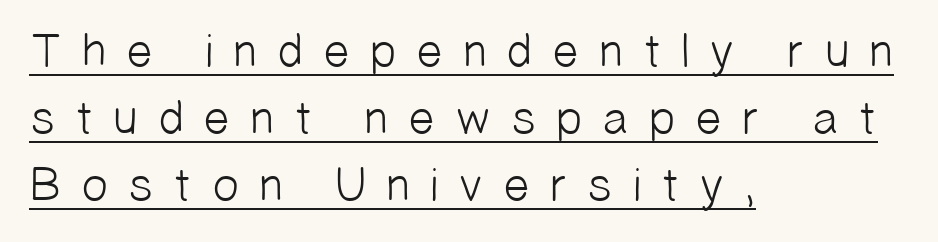
What's the leading like? Ordinary, nothing unusual. Students, observe the line beneath the letters — that is underlining. Letterform terminals end flat and unadorned throughout the passage. Look at the tracking — it's clearly loosened, letters drifting apart. The paragraph shown leans on its left margin. Character widths vary here, with narrow letters taking less room than wide ones.
